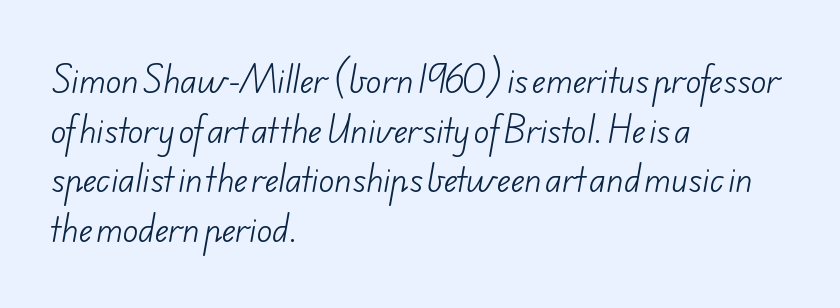
{"serif": "no", "bold": "no", "weight": "light", "width": "normal", "stroke_contrast": "low", "x_height": "small", "monospaced": "no", "underline": "no", "align": "left", "line_spacing": "normal", "line_spacing_ratio": 1.55, "letter_spacing": "normal", "letter_spacing_em": 0.0, "glyph_px": 32}
